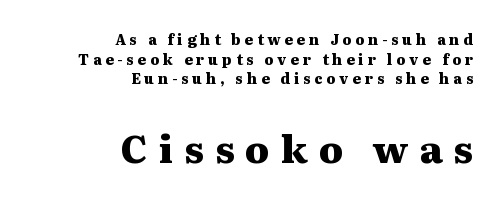
The image shows 38 px heavy, wide serif type, upright; set right-aligned, normal line spacing (1.41x), unusually wide letter spacing (+0.29 em), not underlined; the second (bottom) block is 2.71x larger; medium stroke contrast and a medium x-height.
